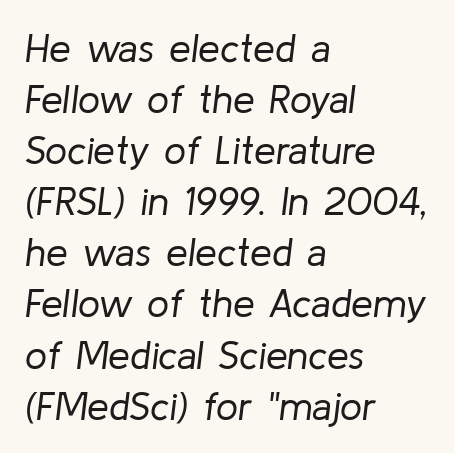
The image shows 39 px regular-weight type, italic (leaning right); set left-aligned, normal line spacing (1.31x), normal letter spacing, not underlined; low stroke contrast and a medium x-height.
